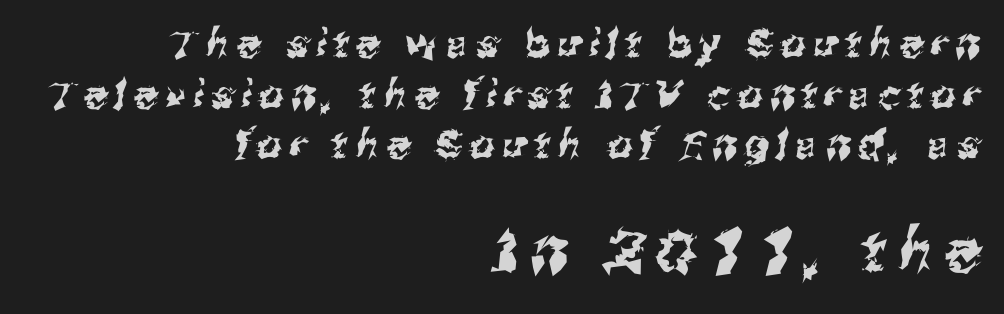
Check under the words: just untouched page. Letterform terminals end flat and unadorned throughout the passage. Two sizes are in play, and the larger belongs to the second block. Horizontal bands of white between lines are of average thickness. The lines are quadded right.
